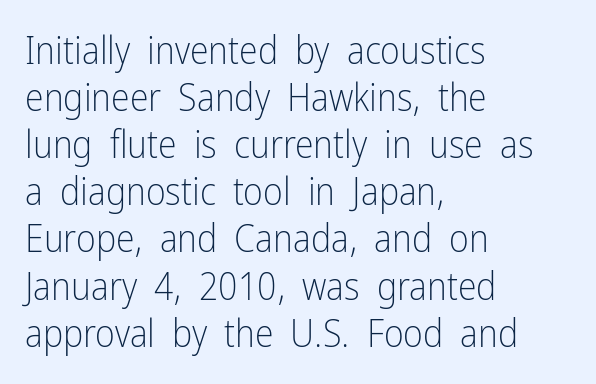
{"serif": "no", "italic": "no", "bold": "no", "weight": "light", "width": "condensed", "stroke_contrast": "low", "x_height": "medium", "monospaced": "no", "underline": "no", "align": "left", "line_spacing_ratio": 1.24, "letter_spacing": "normal", "letter_spacing_em": 0.0, "glyph_px": 38}
